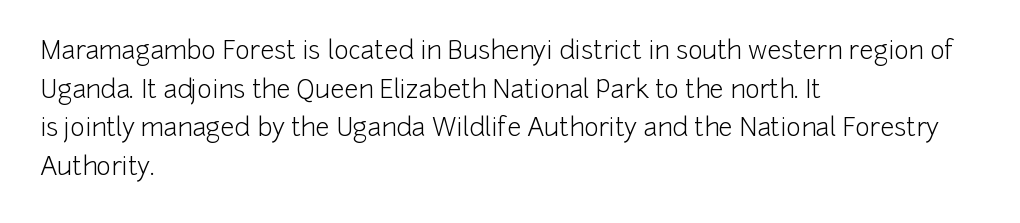
The image shows 25 px text type, upright; set left-aligned, normal line spacing (1.55x), normal letter spacing, not underlined.
